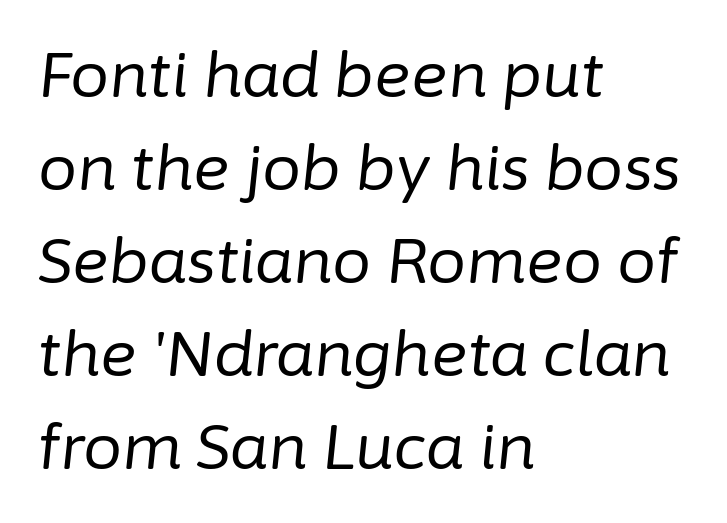
{"italic": "yes", "lean": "right", "slant_degrees": 6, "bold": "no", "weight": "regular", "width": "normal", "stroke_contrast": "low", "x_height": "medium", "monospaced": "no", "underline": "no", "align": "left", "line_spacing": "normal", "line_spacing_ratio": 1.5, "letter_spacing": "normal", "letter_spacing_em": 0.0, "glyph_px": 62}
